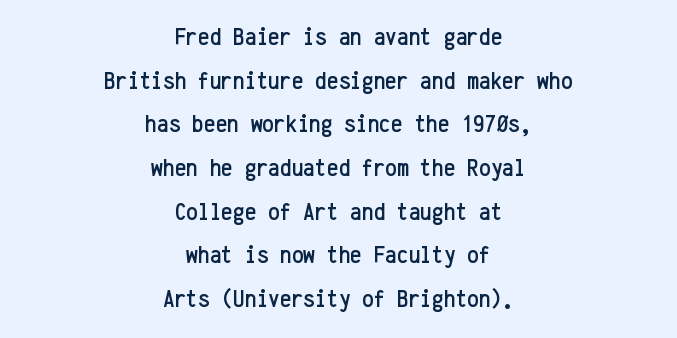
{"italic": "no", "underline": "no", "align": "center", "line_spacing": "normal", "line_spacing_ratio": 1.68, "letter_spacing": "normal", "letter_spacing_em": 0.0, "glyph_px": 26}
